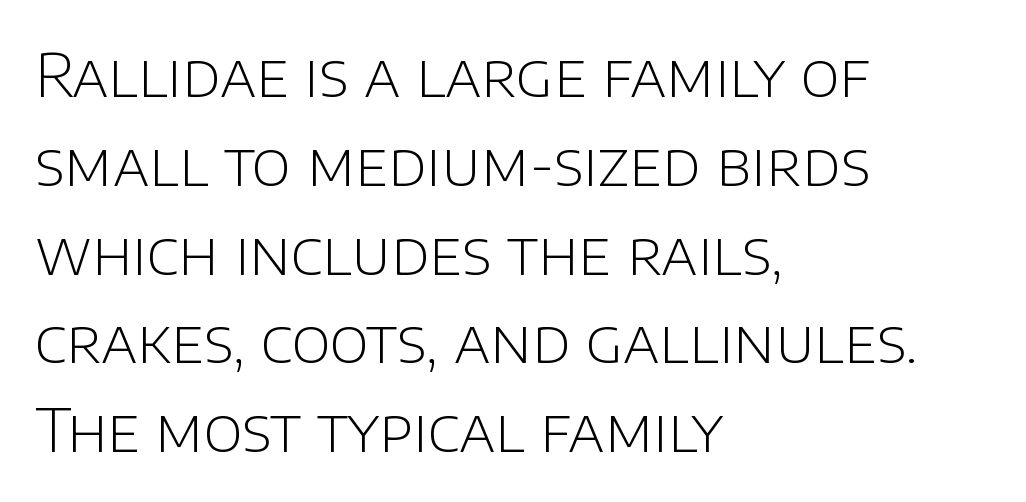
Q: Is the text bold? A: No.
Q: Is the text italic (slanted)? A: No, it is upright.
Q: Is the typeface a serif or a sans-serif typeface? A: Sans-serif.
Q: Is the text underlined? A: No.
Q: How is the paragraph aligned? A: Left-aligned.
Q: Is the spacing between letters normal or unusually wide? A: Normal.
Q: Is the spacing between lines tight, normal or loose? A: Normal.
Q: Width (condensed, normal, or wide)? A: Normal.
Q: Stroke contrast? A: Low.
Q: x-height? A: Large.
Q: Monospaced? A: No.
